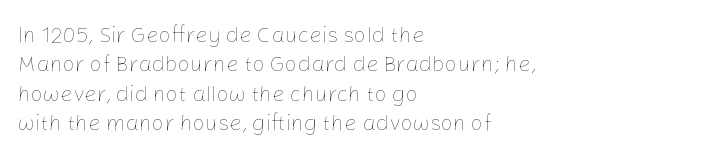
{"italic": "no", "bold": "no", "underline": "no", "align": "left", "line_spacing": "normal", "line_spacing_ratio": 1.33, "letter_spacing": "normal", "letter_spacing_em": 0.0, "glyph_px": 22}
